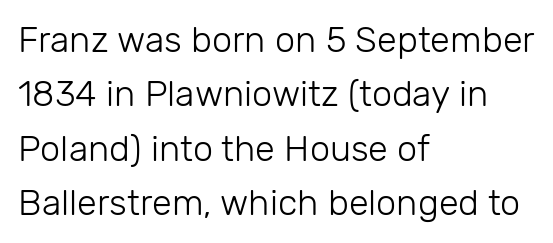
{"serif": "no", "italic": "no", "bold": "no", "weight": "light", "width": "normal", "stroke_contrast": "low", "x_height": "medium", "monospaced": "no", "underline": "no", "align": "left", "line_spacing": "normal", "line_spacing_ratio": 1.51, "letter_spacing": "normal", "letter_spacing_em": 0.0, "glyph_px": 36}
